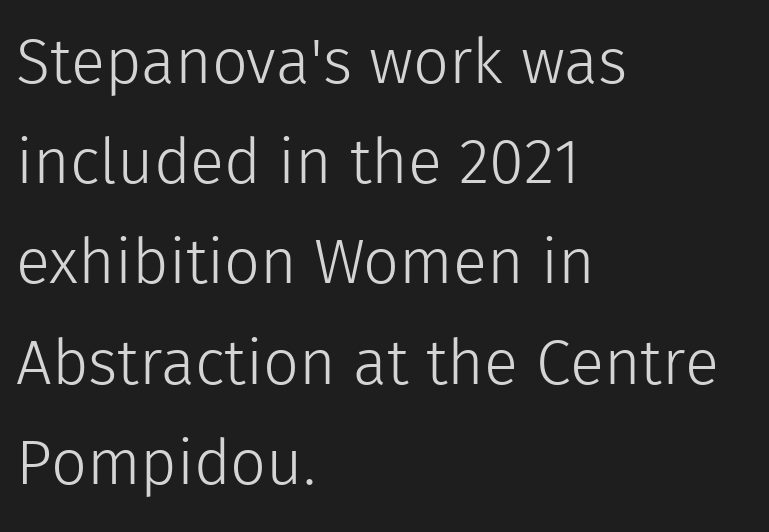
Q: Is the text bold? A: No.
Q: Is the text italic (slanted)? A: No, it is upright.
Q: Is the typeface a serif or a sans-serif typeface? A: Sans-serif.
Q: Is the text underlined? A: No.
Q: How is the paragraph aligned? A: Left-aligned.
Q: Is the spacing between letters normal or unusually wide? A: Normal.
Q: Is the spacing between lines tight, normal or loose? A: Normal.
Q: Width (condensed, normal, or wide)? A: Normal.
Q: x-height? A: Medium.
Q: Monospaced? A: No.
